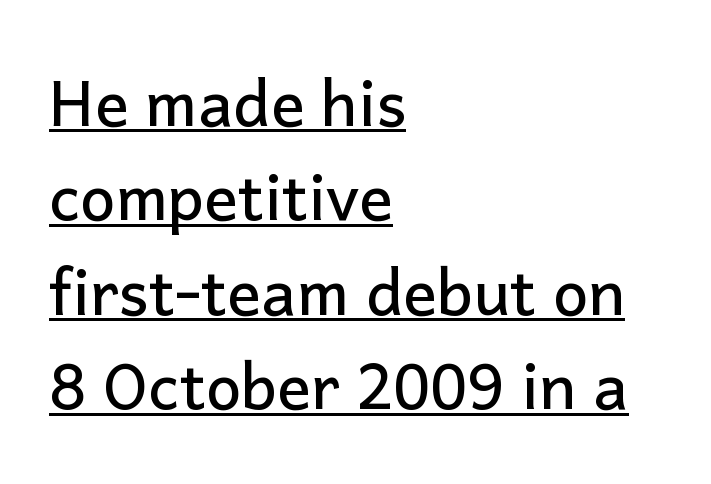
This sample has the flowing, uneven cadence of proportional lettering. The font's upright variant was chosen for this text. Does a line run under the words? Yes, clearly. The leading is moderate, giving the passage an even texture.
